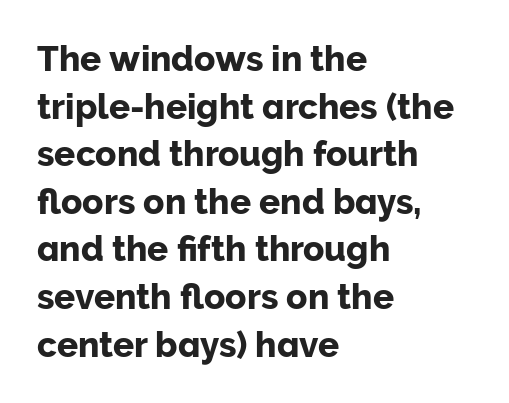
This rendering uses left alignment, leaving the right contour irregular. Varying glyph widths throughout — classic text-font behaviour. Students, note that the glyphs here touch the page at normal intervals. Designer's note — italics off, roman on. How would I describe the line gaps? Plain and ordinary. The strip under each line holds only bare page.
